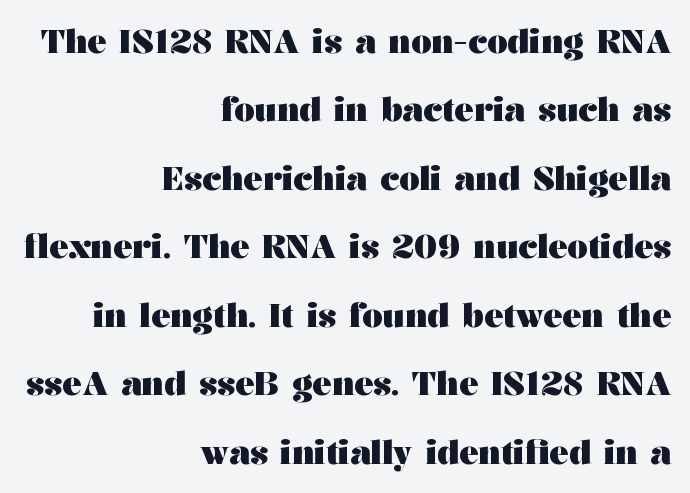
Q: Is the text bold? A: Yes.
Q: Is the text italic (slanted)? A: No, it is upright.
Q: Is the typeface a serif or a sans-serif typeface? A: Serif.
Q: Is the text underlined? A: No.
Q: How is the paragraph aligned? A: Right-aligned.
Q: Is the spacing between letters normal or unusually wide? A: Normal.
Q: Is the spacing between lines tight, normal or loose? A: Loose.
Q: Width (condensed, normal, or wide)? A: Wide.
Q: Stroke contrast? A: Medium.
Q: x-height? A: Medium.
Q: Monospaced? A: No.
